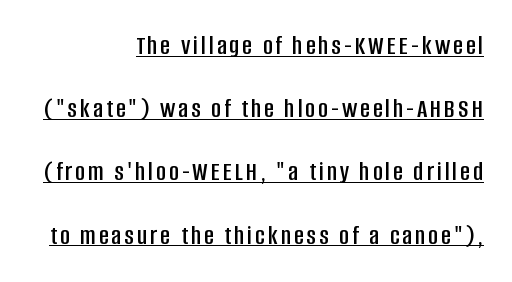
{"italic": "no", "underline": "yes", "align": "right", "line_spacing": "loose", "line_spacing_ratio": 2.34, "glyph_px": 27}
